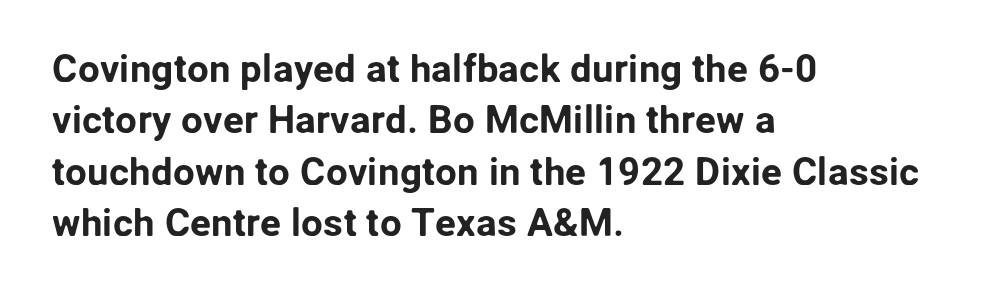
The image shows 39 px sans-serif type, upright; set left-aligned, normal line spacing (1.32x), normal letter spacing, not underlined; low stroke contrast and a medium x-height.
